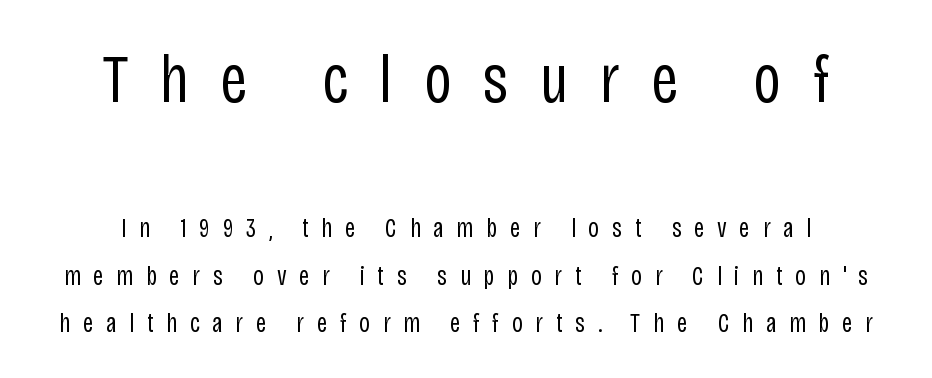
Q: Is the text bold? A: No.
Q: Is the text italic (slanted)? A: No, it is upright.
Q: Is the typeface a serif or a sans-serif typeface? A: Sans-serif.
Q: Is the text underlined? A: No.
Q: Is the spacing between letters normal or unusually wide? A: Unusually wide.
Q: Which block of text is set in a larger size, the first (top) or the second (bottom)? A: The first (top) one.
Q: Width (condensed, normal, or wide)? A: Condensed.
Q: Stroke contrast? A: Low.
Q: x-height? A: Large.
Q: Monospaced? A: No.
